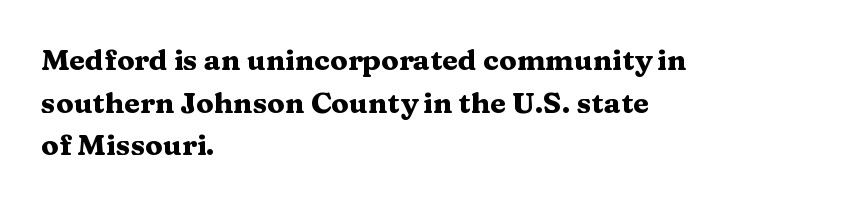
Q: Is the text bold? A: Yes.
Q: Is the text italic (slanted)? A: No, it is upright.
Q: Is the typeface a serif or a sans-serif typeface? A: Serif.
Q: Is the text underlined? A: No.
Q: How is the paragraph aligned? A: Left-aligned.
Q: Is the spacing between letters normal or unusually wide? A: Normal.
Q: Is the spacing between lines tight, normal or loose? A: Normal.
Q: Width (condensed, normal, or wide)? A: Wide.
Q: Stroke contrast? A: Medium.
Q: x-height? A: Medium.
Q: Monospaced? A: No.
